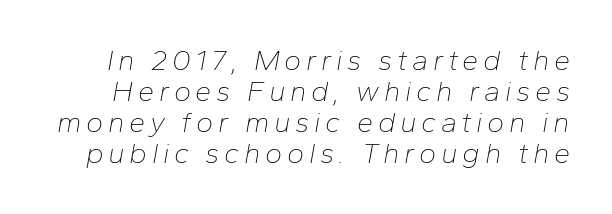
{"italic": "yes", "lean": "right", "slant_degrees": 10, "bold": "no", "weight": "thin", "width": "normal", "stroke_contrast": "low", "x_height": "medium", "monospaced": "no", "underline": "no", "line_spacing": "tight", "line_spacing_ratio": 1.07, "glyph_px": 29}
